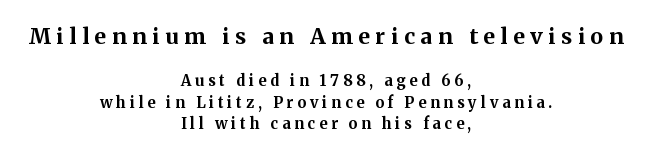
The image shows 22 px bold type, upright; set centered, normal line spacing (1.43x), unusually wide letter spacing (+0.26 em), not underlined; the first (top) block is 1.47x larger.
